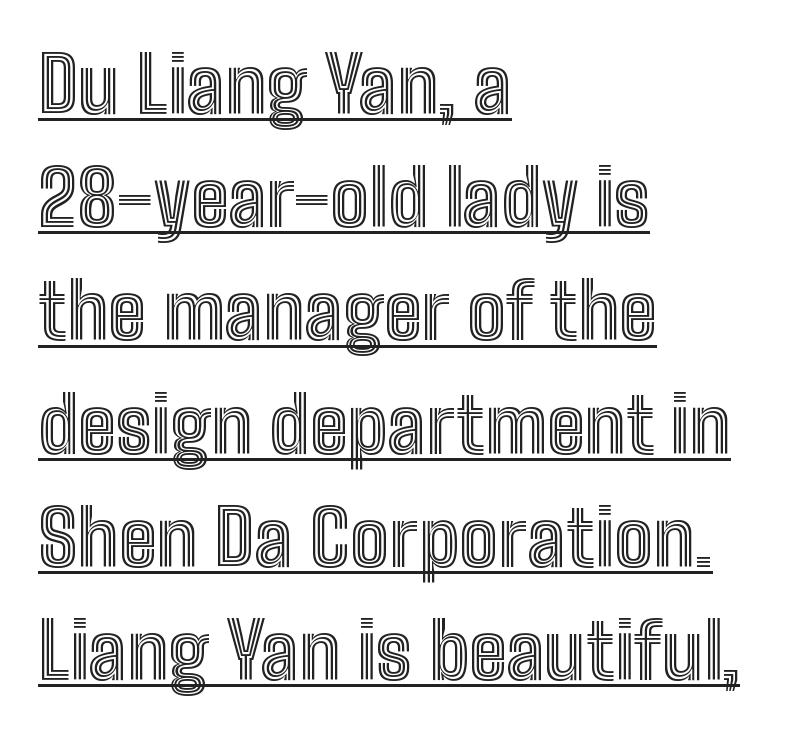
Q: Is the text italic (slanted)? A: No, it is upright.
Q: Is the text underlined? A: Yes.
Q: How is the paragraph aligned? A: Left-aligned.
Q: Is the spacing between letters normal or unusually wide? A: Normal.
Q: Is the spacing between lines tight, normal or loose? A: Normal.
Q: Width (condensed, normal, or wide)? A: Condensed.
Q: x-height? A: Medium.
Q: Monospaced? A: No.
